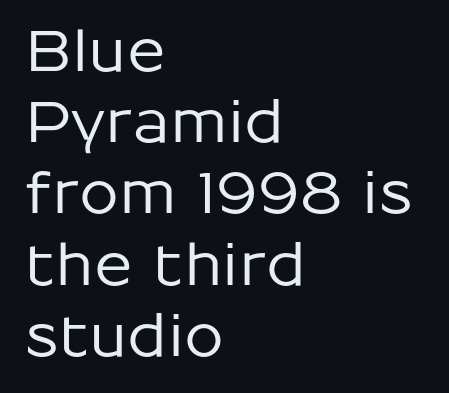
{"serif": "no", "italic": "no", "width": "normal", "stroke_contrast": "low", "x_height": "medium", "monospaced": "no", "underline": "no", "align": "left", "line_spacing": "normal", "line_spacing_ratio": 1.25, "letter_spacing": "normal", "letter_spacing_em": 0.0, "glyph_px": 57}
